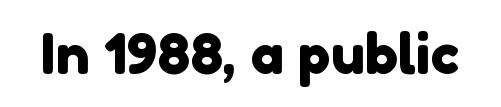
Q: Is the typeface a serif or a sans-serif typeface? A: Sans-serif.
Q: Is the text underlined? A: No.
Q: Is the spacing between letters normal or unusually wide? A: Normal.
Q: Width (condensed, normal, or wide)? A: Normal.
Q: x-height? A: Medium.
Q: Monospaced? A: No.
